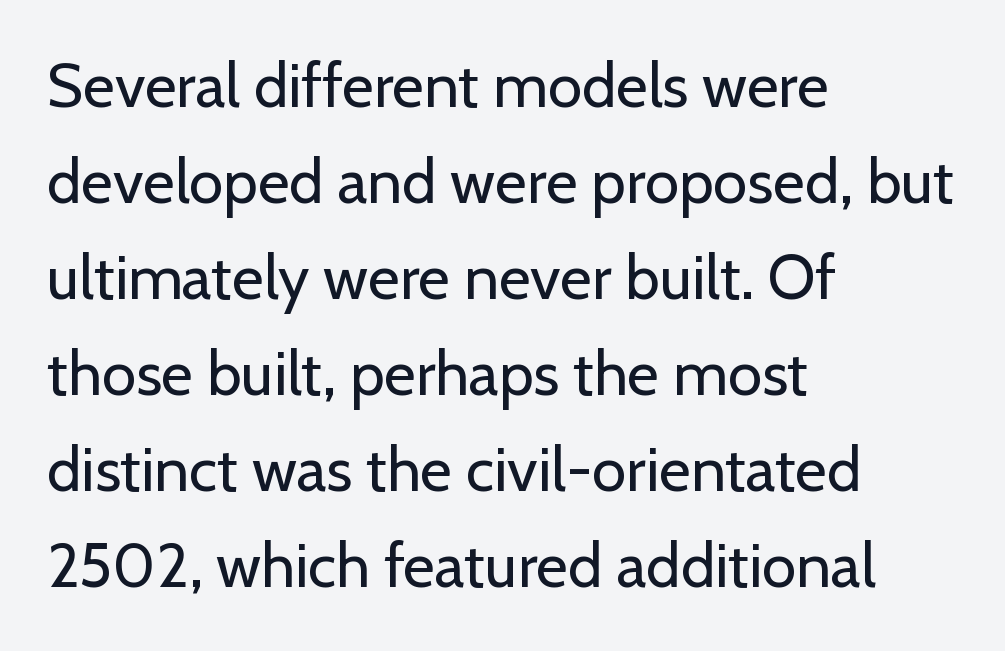
The image shows 62 px regular-weight sans-serif type, upright; set left-aligned, normal line spacing (1.55x), normal letter spacing, not underlined; low stroke contrast and a medium x-height.
